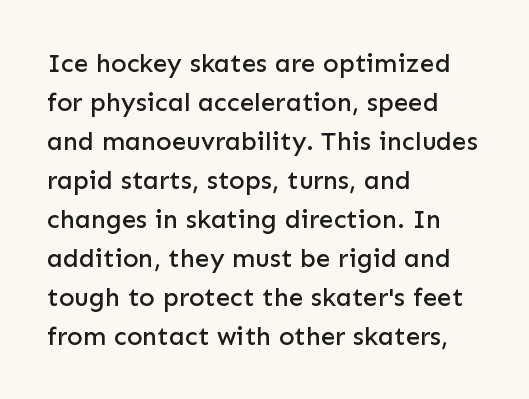
The compositor pushed each line to the left boundary. Every stem runs plumb, perpendicular to the baseline. This sample keeps an unexceptional amount of space between lines. Here the glyphs are tracked normally, forming tight word shapes. Descender tails drop into unmarked territory.
